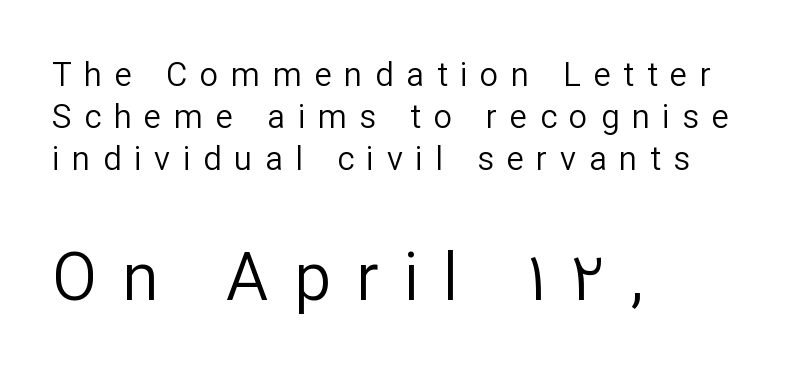
Does the copy run flush right? No — it runs flush left. If you squint, the bottom block still reads clearly — it's the larger of the two. The passage shown stacks its lines at a standard gap. The characters are drawn with everyday or finer stroke widths.
